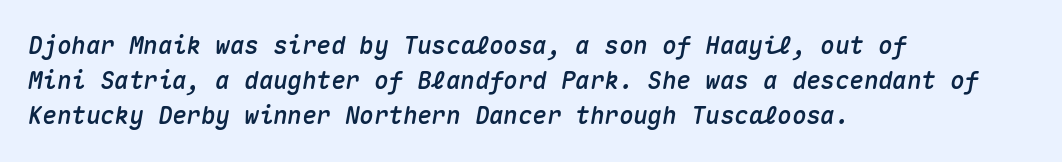
The image shows 24 px text type, italic (leaning right); set left-aligned, normal line spacing (1.46x), normal letter spacing, not underlined.
